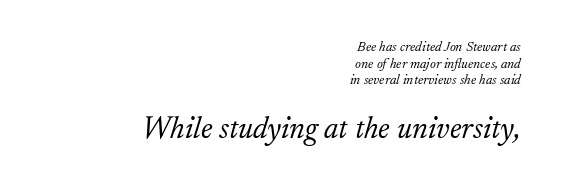
{"serif": "yes", "italic": "yes", "lean": "right", "slant_degrees": 17, "bold": "no", "weight": "light", "width": "normal", "stroke_contrast": "low", "x_height": "small", "monospaced": "no", "underline": "no", "align": "right", "line_spacing_ratio": 1.19, "letter_spacing": "normal", "letter_spacing_em": 0.0, "larger_block": "second", "size_ratio": 2.21, "glyph_px": 31}
